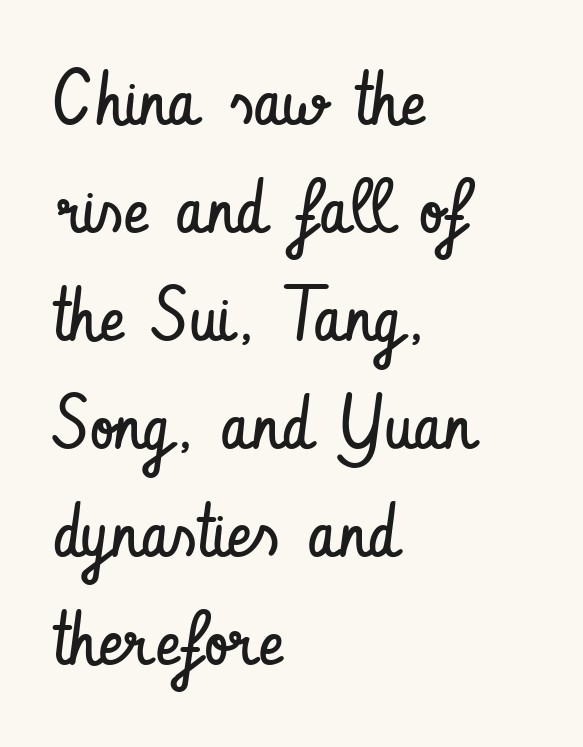
Q: Is the text bold? A: No.
Q: Is the text italic (slanted)? A: No, it is upright.
Q: Is the typeface a serif or a sans-serif typeface? A: Sans-serif.
Q: Is the text underlined? A: No.
Q: How is the paragraph aligned? A: Left-aligned.
Q: Is the spacing between letters normal or unusually wide? A: Normal.
Q: Is the spacing between lines tight, normal or loose? A: Normal.
Q: Width (condensed, normal, or wide)? A: Condensed.
Q: Stroke contrast? A: Low.
Q: x-height? A: Small.
Q: Monospaced? A: No.
